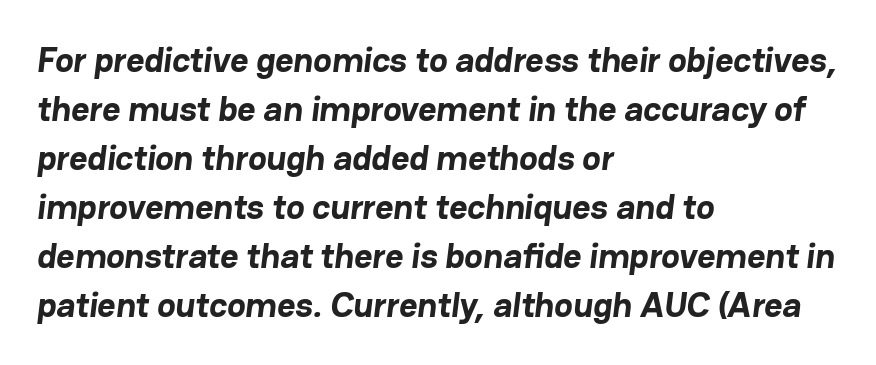
{"serif": "no", "bold": "yes", "weight": "bold", "width": "normal", "stroke_contrast": "low", "x_height": "medium", "monospaced": "no", "underline": "no", "align": "left", "line_spacing": "normal", "line_spacing_ratio": 1.4, "letter_spacing": "normal", "letter_spacing_em": 0.0, "glyph_px": 35}
